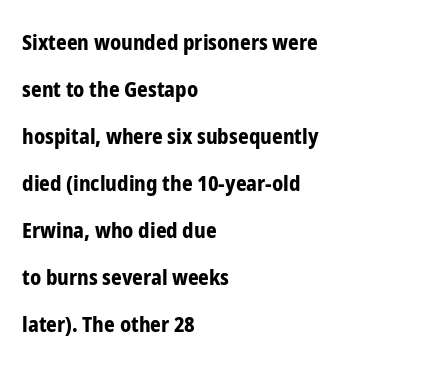
{"italic": "no", "bold": "yes", "underline": "no", "align": "left", "line_spacing": "loose", "line_spacing_ratio": 2.24, "letter_spacing": "normal", "letter_spacing_em": 0.0, "glyph_px": 21}
